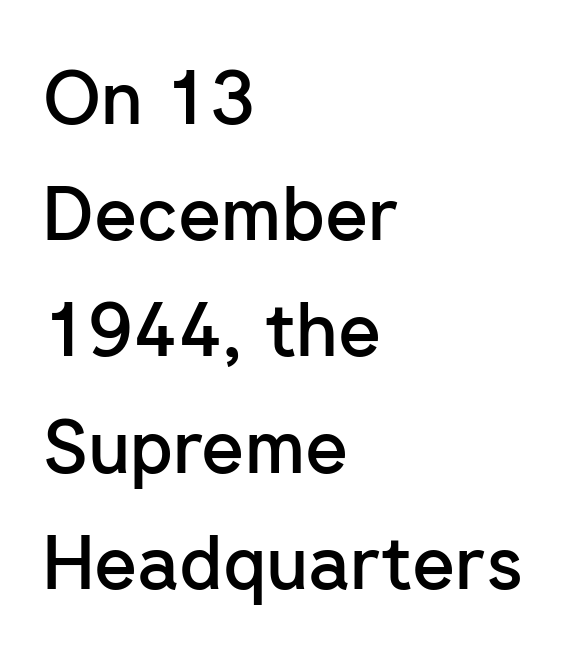
Do the characters align in a grid? No, the font is proportional. Glance below the letters and you will spot only blank space. The passage is arranged the way most books set body copy — flush left. Glyph-to-glyph distance matches everyday printed text. The typeface chosen for these lines omits serifs. Style check: upright.
